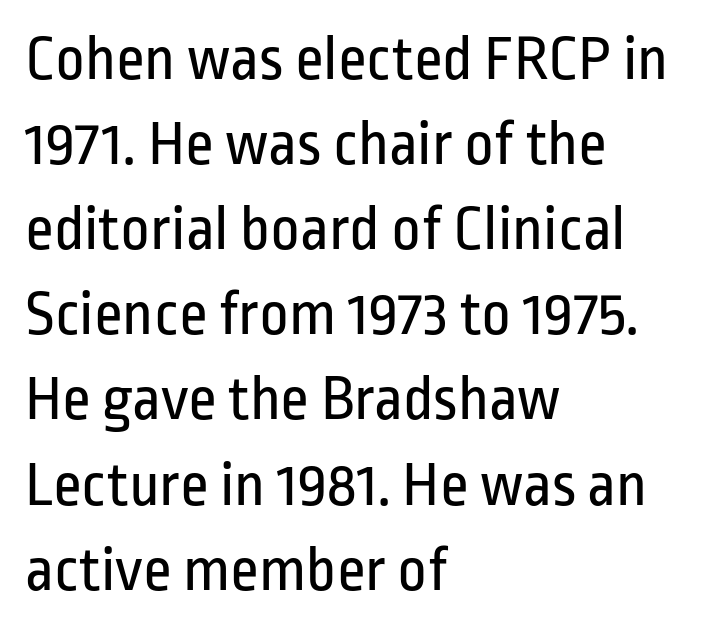
The type sits square on the baseline with zero lean. The rag falls on the right side of this text block. Vertical stems look standard width or narrower in stroke. Classification — sans serif.
